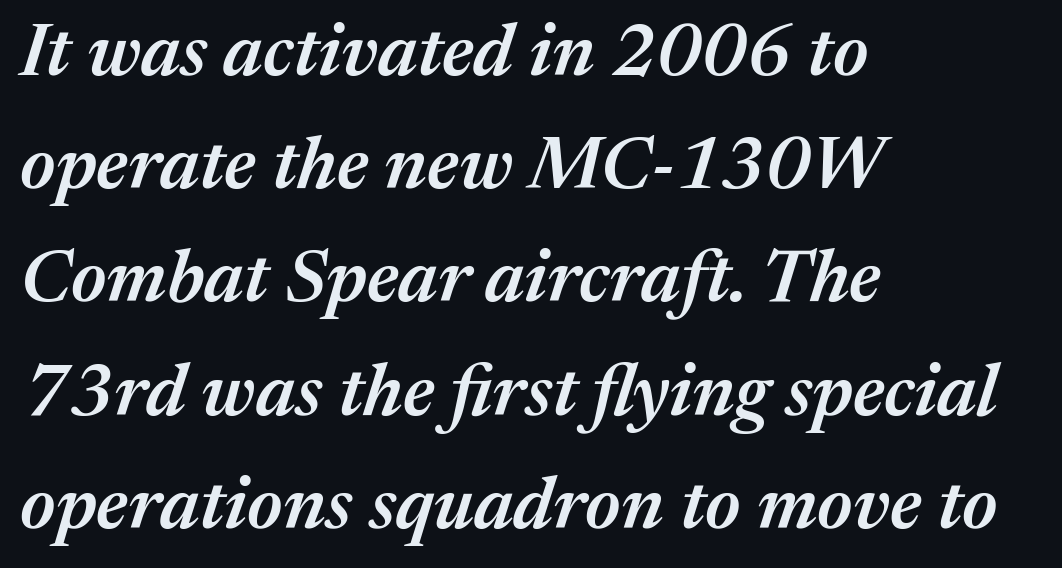
The image shows 74 px semibold type, italic (leaning right); set left-aligned, normal line spacing (1.53x), normal letter spacing, not underlined; medium stroke contrast and a medium x-height.
